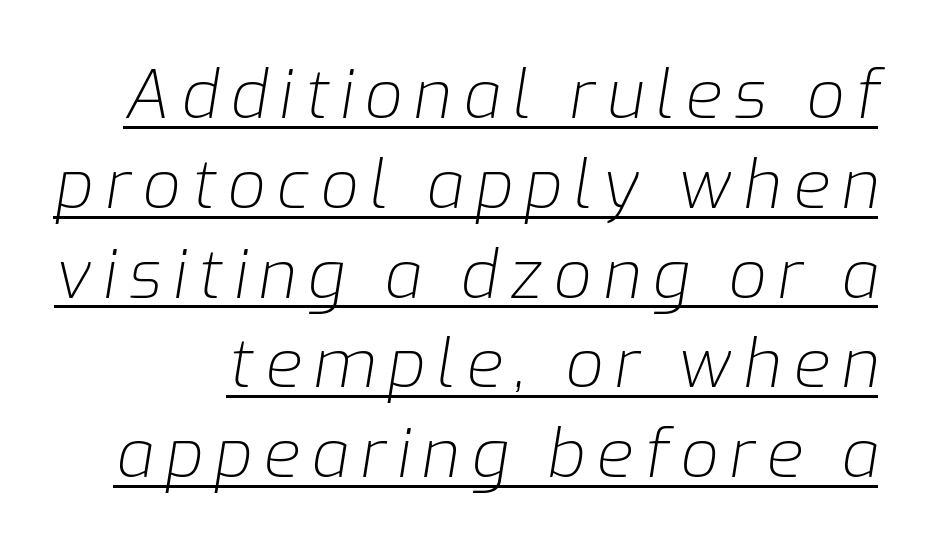
Weight: not bold — regular or lighter. Varying glyph widths throughout — classic text-font behaviour. Does the lettering tilt? It does — this is italic. The line-height multiplier appears to be the usual default. The sample's only ornament is a line tracing under the words.
